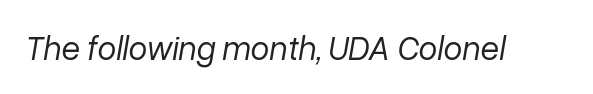
Counters stay open thanks to moderate or lighter strokes. Students, note that the glyphs here touch the page at normal intervals. The string is rendered with underlining switched off. You can tell it's italic because the verticals aren't actually vertical. These lines are rendered in a variable-pitch font.
